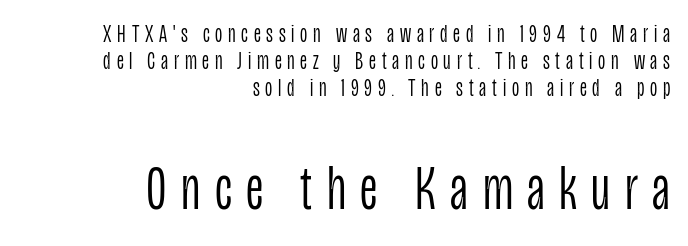
The characters display no serif detailing; their extremities are plain. Letters rest on an invisible, unmarked baseline. Compared with typical body copy, the letter spacing here is much looser. Two sizes are in play, and the larger belongs to the second block. These lines were composed using upright roman letters. Notice how descenders almost collide with the ascenders below — that's tight leading.
